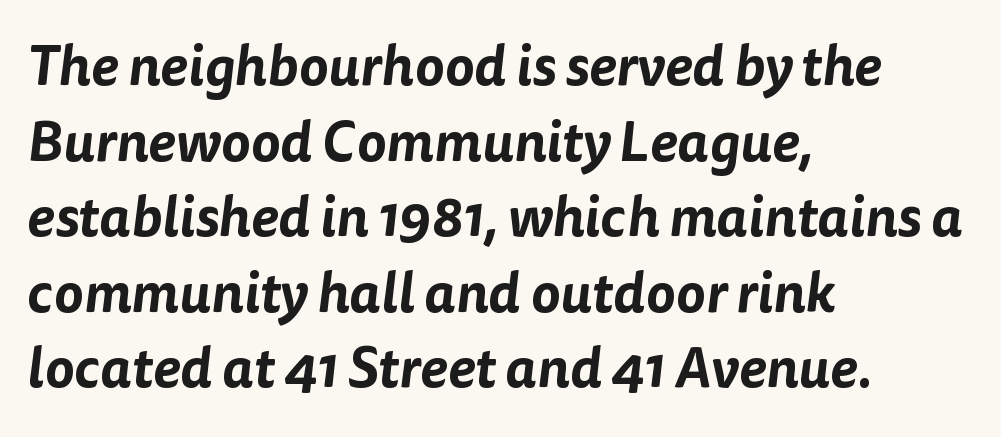
The image shows 56 px sans-serif type; set left-aligned, normal line spacing (1.35x), normal letter spacing, not underlined; low stroke contrast and a medium x-height.
